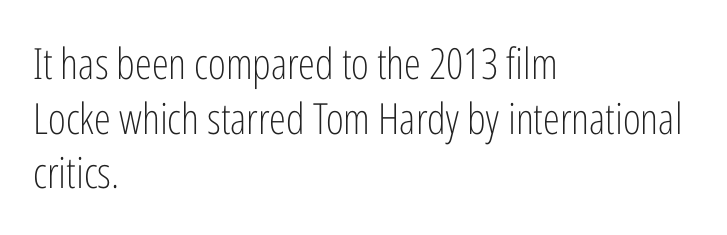
Note the varied advance widths — an 'i' is clearly narrower than an 'm'. The passage shown has conventional tracking throughout. Alignment: flush left. Descenders are the only things crossing below the line. Heaviness? Minimal to ordinary, like unemphasized prose. Examine the stroke ends and you'll find no serifs.
